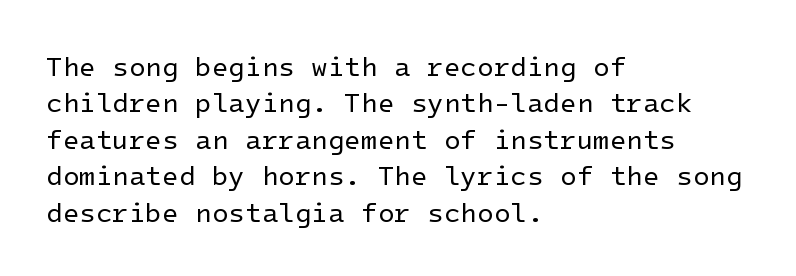
Upright lettering throughout. Reading down the column, the eye jumps a familiar distance to each next line. The typesetting does not lean heavy: it is not bold. Horizontal alignment here is leftward, the default for most running prose. The space directly below the letters is spotless. Glyph-to-glyph distance matches everyday printed text.
